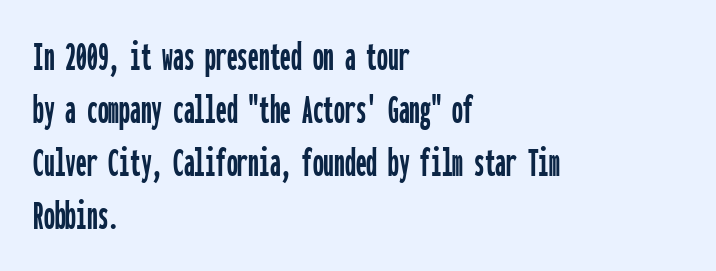
Q: Is the text italic (slanted)? A: No, it is upright.
Q: Is the typeface a serif or a sans-serif typeface? A: Sans-serif.
Q: Is the text underlined? A: No.
Q: How is the paragraph aligned? A: Left-aligned.
Q: Is the spacing between letters normal or unusually wide? A: Normal.
Q: Width (condensed, normal, or wide)? A: Condensed.
Q: Stroke contrast? A: Low.
Q: x-height? A: Medium.
Q: Monospaced? A: Yes.
